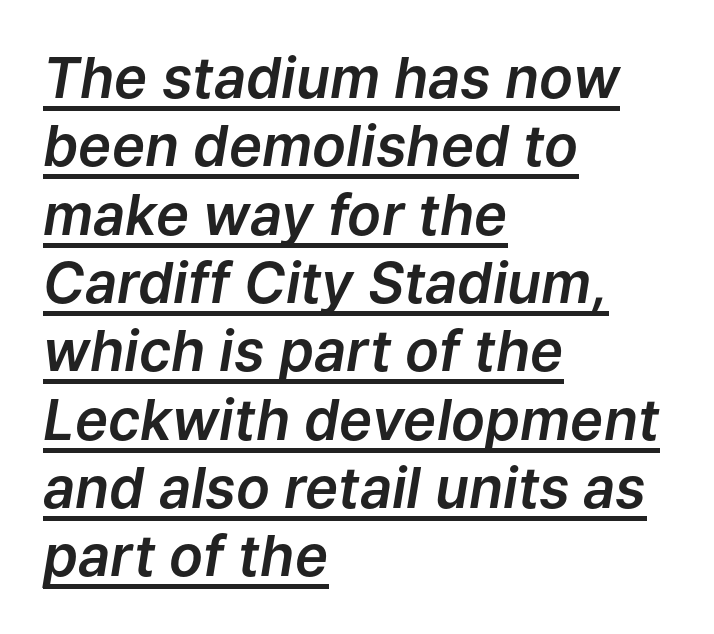
An italicized treatment has been applied to the whole sample. Each word holds together tightly as a unit, with standard inter-letter gaps. The rendering anchors every line to the left-hand side. The rendered words wear a rule along their underside. The rendering uses natural spacing where letterforms have individual widths.
